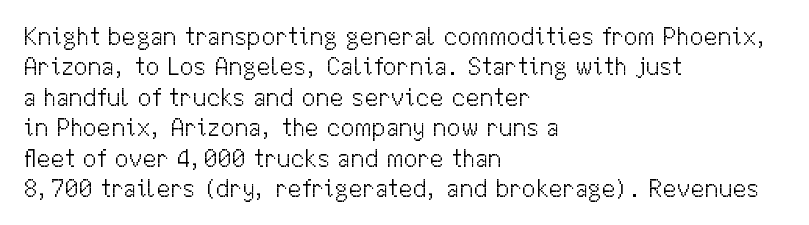
{"italic": "no", "bold": "no", "underline": "no", "align": "left", "line_spacing_ratio": 1.22, "letter_spacing": "normal", "letter_spacing_em": 0.0, "glyph_px": 25}
